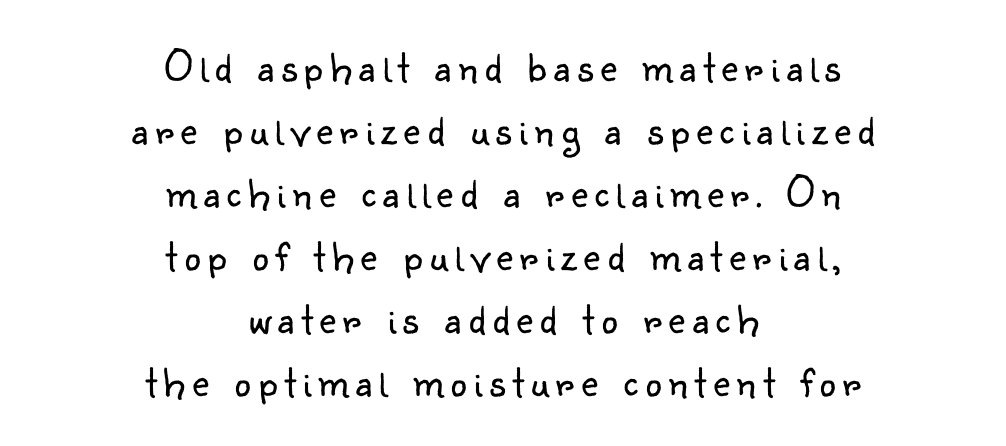
Note: no serifs on the glyphs. Do the characters align in a grid? No, the font is proportional. The lettering stays uniformly vertical, giving the passage a roman look. Honestly, the row spacing looks completely unremarkable. Plain, unruled lines of type. The text block is weighted toward neither margin, spreading evenly from the middle.
